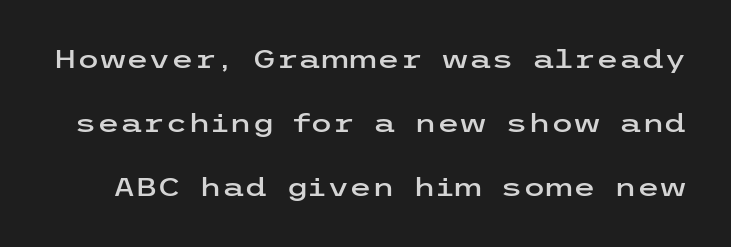
Q: Is the text italic (slanted)? A: No, it is upright.
Q: Is the text underlined? A: No.
Q: Is the spacing between letters normal or unusually wide? A: Normal.
Q: Is the spacing between lines tight, normal or loose? A: Loose.
